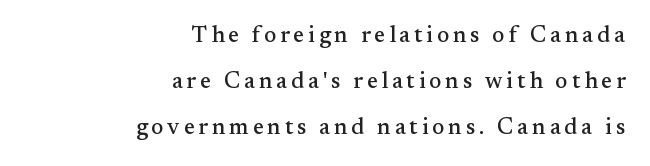
{"italic": "no", "underline": "no", "align": "right", "line_spacing": "loose", "line_spacing_ratio": 2.0, "glyph_px": 23}
